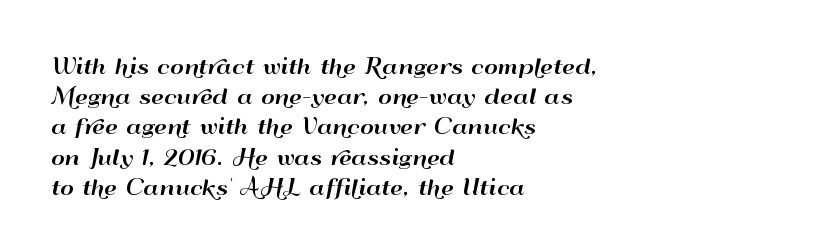
{"underline": "no", "align": "left", "line_spacing": "normal", "line_spacing_ratio": 1.44, "letter_spacing": "normal", "letter_spacing_em": 0.0, "glyph_px": 21}
